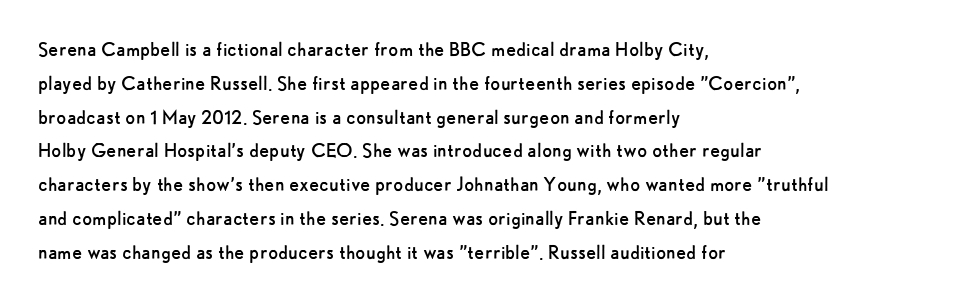
{"italic": "no", "bold": "no", "underline": "no", "align": "left", "line_spacing": "normal", "line_spacing_ratio": 1.47, "letter_spacing": "normal", "letter_spacing_em": 0.0, "glyph_px": 23}
